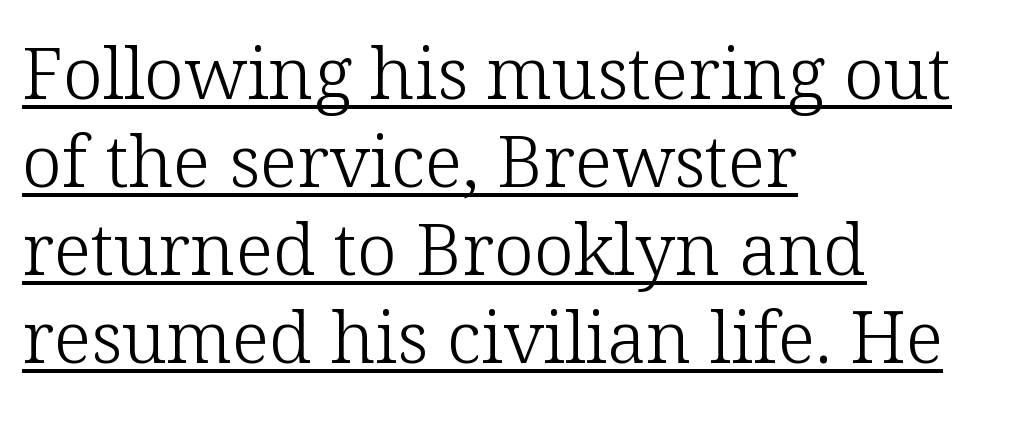
The image shows 72 px light serif type, upright; set left-aligned, line spacing 1.22x, normal letter spacing, underlined; low stroke contrast and a medium x-height.
